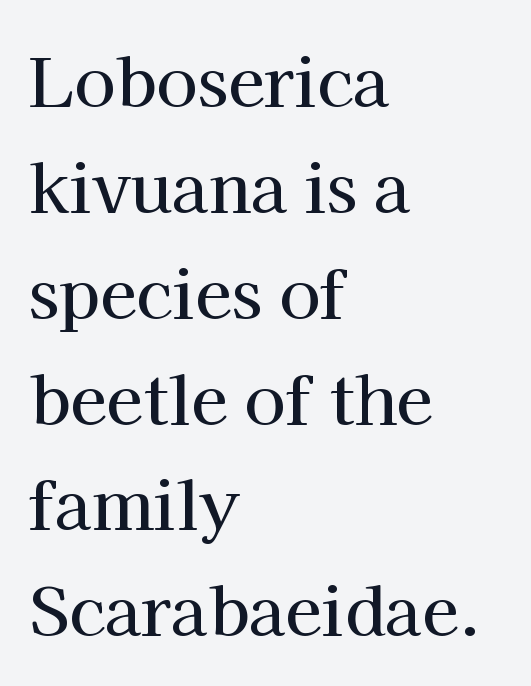
Here the glyphs are tracked normally, forming tight word shapes. The area under the type is left untouched. The type family on display is of the serif kind. Casual observation: everything's shoved over to the left. A normal amount of white space separates one row of letters from the next.
